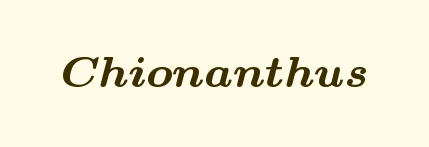
The image shows 45 px bold, wide serif type; set normal letter spacing, not underlined; medium stroke contrast and a small x-height.
